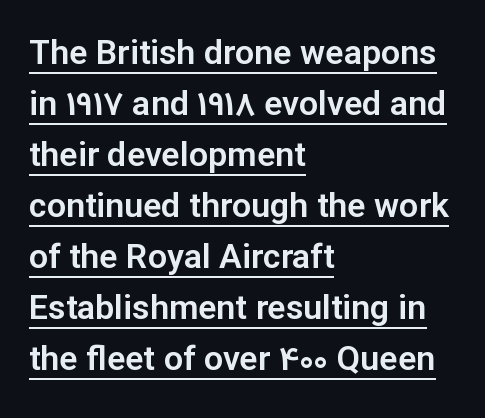
Q: Is the text italic (slanted)? A: No, it is upright.
Q: Is the typeface a serif or a sans-serif typeface? A: Sans-serif.
Q: Is the text underlined? A: Yes.
Q: How is the paragraph aligned? A: Left-aligned.
Q: Is the spacing between letters normal or unusually wide? A: Normal.
Q: Is the spacing between lines tight, normal or loose? A: Normal.
Q: Width (condensed, normal, or wide)? A: Normal.
Q: Stroke contrast? A: Low.
Q: x-height? A: Medium.
Q: Monospaced? A: No.
